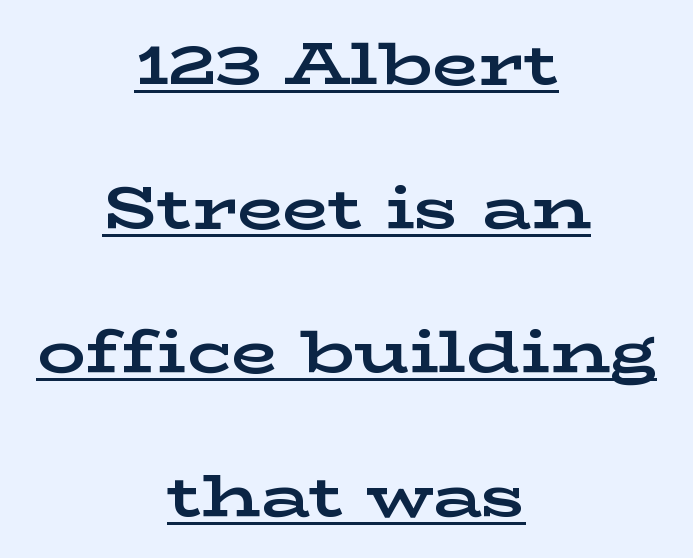
Varying glyph widths throughout — classic text-font behaviour. The face used here is rendered with its standard letterfit. The letters carry serifs — small finishing strokes at the ends of their stems. The rag falls on both sides of this text block equally. Summary of vertical rhythm: relaxed, with wide interline spacing.
